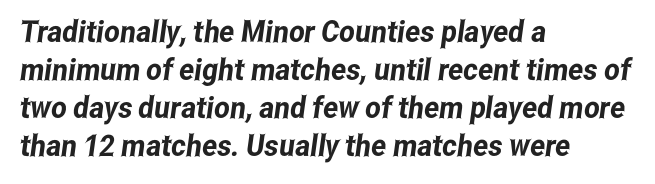
The paragraph shown leans on its left margin. The rendering uses natural spacing where letterforms have individual widths. To sum up the face: it is a sans, with no serifs. Anything drawn beneath the words? Only blank space. Spacing between characters is what you'd get straight out of the box. The space between consecutive lines is moderate.
